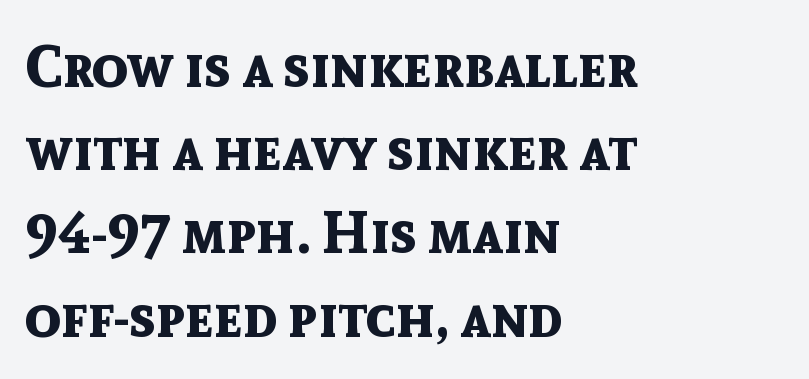
The image shows 59 px bold sans-serif type, upright; set left-aligned, normal line spacing (1.41x), normal letter spacing, not underlined; a medium x-height.
